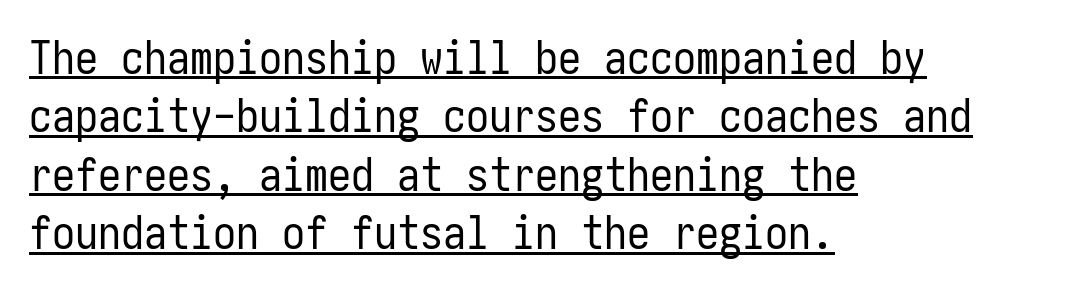
Baseline-to-baseline distance is the conventional proportion of letter height. Caption: standard tracking, unaltered. Are there feet on the stems? There aren't — it's a sans. The typography opts for an upright posture over an oblique one. These lines are set flush left with a ragged right edge.
